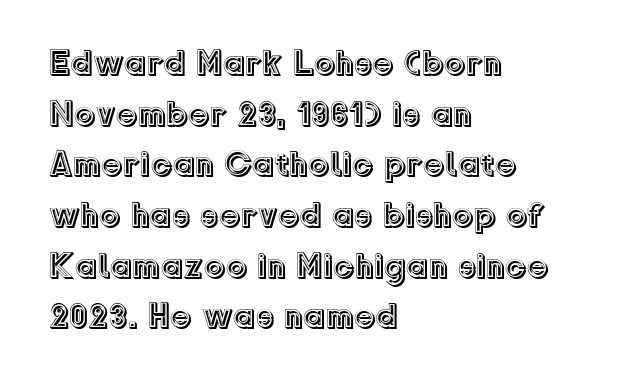
Honestly, the row spacing looks completely unremarkable. Does the copy run flush right? No — it runs flush left. Letters rest on an invisible, unmarked baseline. Is this a fixed-width face? No — the glyphs have proportional, varying widths. The letters stand upright; this is a roman face.
